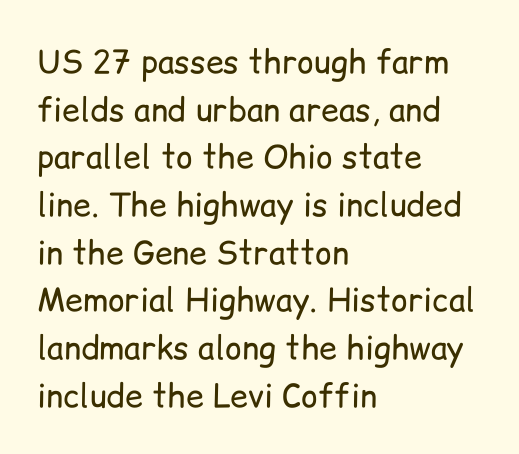
The image shows 32 px regular-weight sans-serif type, upright; set left-aligned, normal line spacing (1.49x), normal letter spacing, not underlined; low stroke contrast and a medium x-height.
